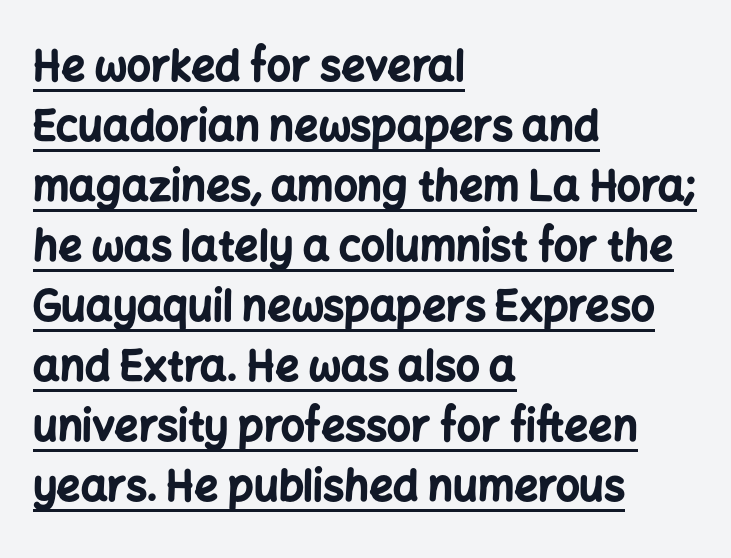
The image shows 42 px bold sans-serif type, upright; set left-aligned, normal line spacing (1.43x), normal letter spacing, underlined; low stroke contrast and a medium x-height.
